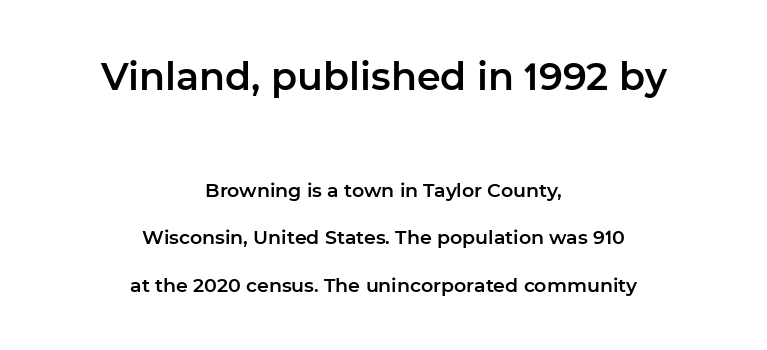
Q: Is the text italic (slanted)? A: No, it is upright.
Q: Is the typeface a serif or a sans-serif typeface? A: Sans-serif.
Q: Is the text underlined? A: No.
Q: How is the paragraph aligned? A: Centered.
Q: Is the spacing between letters normal or unusually wide? A: Normal.
Q: Is the spacing between lines tight, normal or loose? A: Loose.
Q: Which block of text is set in a larger size, the first (top) or the second (bottom)? A: The first (top) one.
Q: Width (condensed, normal, or wide)? A: Normal.
Q: Stroke contrast? A: Low.
Q: x-height? A: Medium.
Q: Monospaced? A: No.
